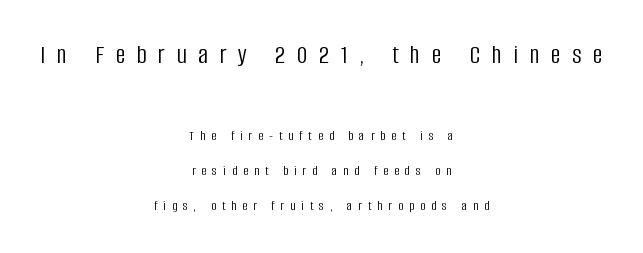
{"italic": "no", "bold": "no", "underline": "no", "align": "center", "line_spacing": "loose", "line_spacing_ratio": 2.49, "letter_spacing": "wide", "letter_spacing_em": 0.43, "larger_block": "first", "size_ratio": 1.93, "glyph_px": 27}
